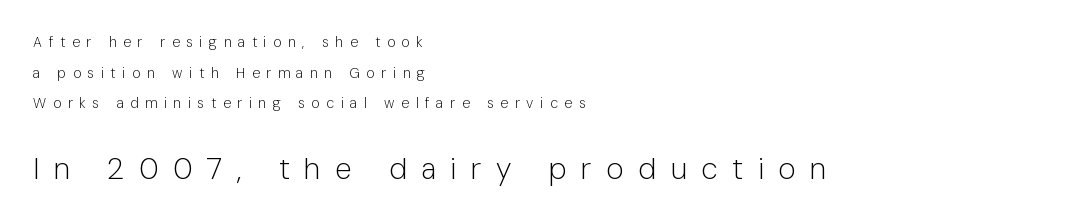
{"serif": "no", "italic": "no", "bold": "no", "weight": "light", "width": "normal", "stroke_contrast": "low", "x_height": "medium", "monospaced": "no", "underline": "no", "align": "left", "line_spacing": "loose", "line_spacing_ratio": 2.19, "letter_spacing": "wide", "letter_spacing_em": 0.48, "larger_block": "second", "size_ratio": 2.14, "glyph_px": 30}
